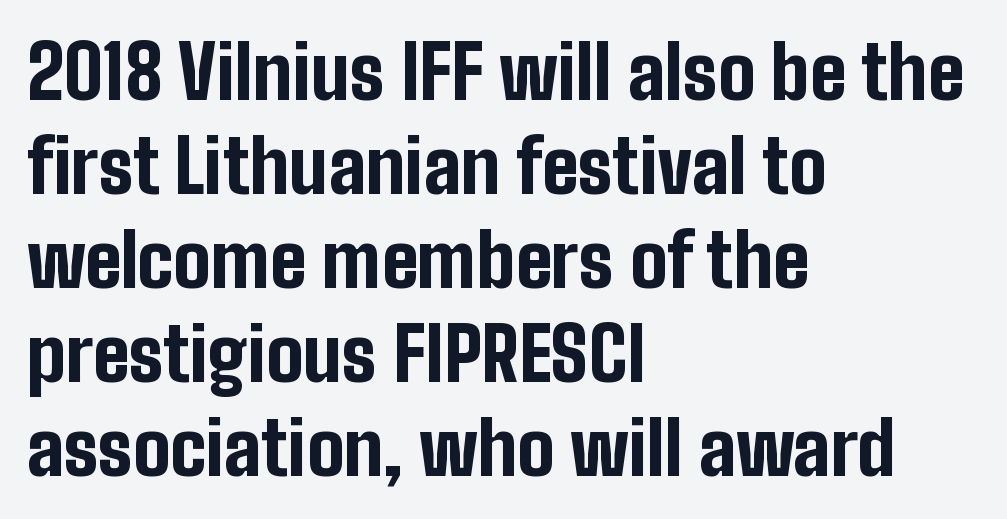
The image shows 74 px bold, condensed sans-serif type, upright; set left-aligned, normal line spacing (1.27x), normal letter spacing, not underlined; low stroke contrast and a medium x-height.
